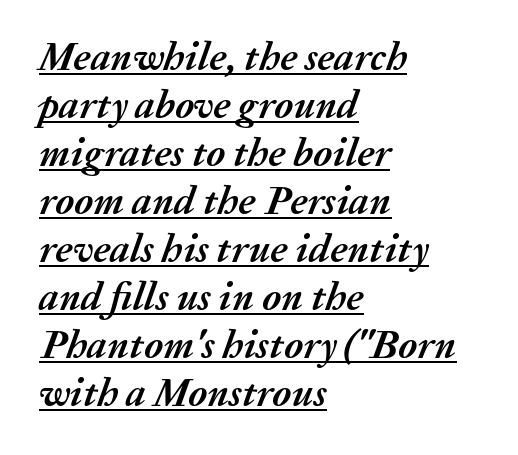
{"italic": "yes", "lean": "right", "slant_degrees": 20, "bold": "yes", "weight": "semibold", "width": "normal", "stroke_contrast": "medium", "x_height": "medium", "monospaced": "no", "underline": "yes", "align": "left", "line_spacing_ratio": 1.2, "letter_spacing": "normal", "letter_spacing_em": 0.0, "glyph_px": 40}
